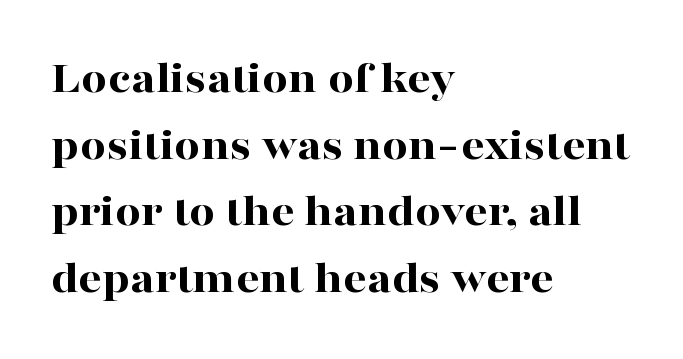
Q: Is the text bold? A: Yes.
Q: Is the text italic (slanted)? A: No, it is upright.
Q: Is the typeface a serif or a sans-serif typeface? A: Serif.
Q: Is the text underlined? A: No.
Q: How is the paragraph aligned? A: Left-aligned.
Q: Is the spacing between letters normal or unusually wide? A: Normal.
Q: Is the spacing between lines tight, normal or loose? A: Normal.
Q: Width (condensed, normal, or wide)? A: Wide.
Q: Stroke contrast? A: High.
Q: x-height? A: Medium.
Q: Monospaced? A: No.
